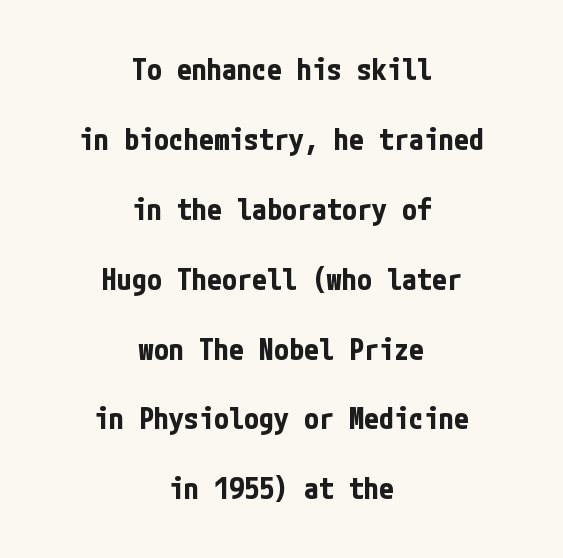
The image shows 30 px bold, condensed sans-serif type, upright; set centered, loose line spacing (2.33x), normal letter spacing, not underlined; low stroke contrast and a medium x-height.
